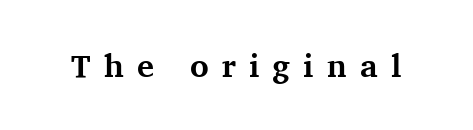
{"serif": "yes", "italic": "no", "bold": "yes", "weight": "bold", "width": "normal", "stroke_contrast": "medium", "x_height": "medium", "monospaced": "no", "underline": "no", "letter_spacing": "wide", "letter_spacing_em": 0.41, "glyph_px": 32}
